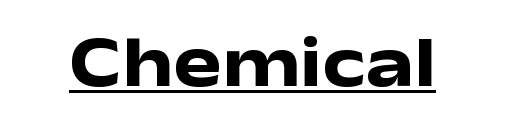
Q: Is the text bold? A: Yes.
Q: Is the text italic (slanted)? A: No, it is upright.
Q: Is the typeface a serif or a sans-serif typeface? A: Sans-serif.
Q: Is the text underlined? A: Yes.
Q: Is the spacing between letters normal or unusually wide? A: Normal.
Q: Width (condensed, normal, or wide)? A: Wide.
Q: Stroke contrast? A: Low.
Q: x-height? A: Medium.
Q: Monospaced? A: No.
